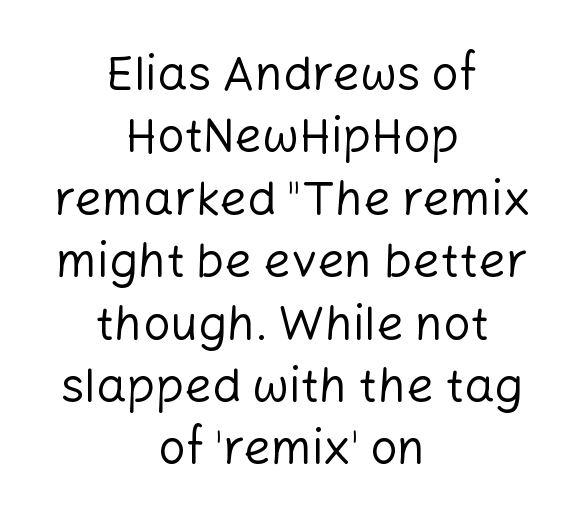
Q: Is the text bold? A: No.
Q: Is the text italic (slanted)? A: No, it is upright.
Q: Is the typeface a serif or a sans-serif typeface? A: Sans-serif.
Q: Is the text underlined? A: No.
Q: How is the paragraph aligned? A: Centered.
Q: Is the spacing between letters normal or unusually wide? A: Normal.
Q: Is the spacing between lines tight, normal or loose? A: Normal.
Q: Width (condensed, normal, or wide)? A: Normal.
Q: Stroke contrast? A: Low.
Q: x-height? A: Medium.
Q: Monospaced? A: No.
